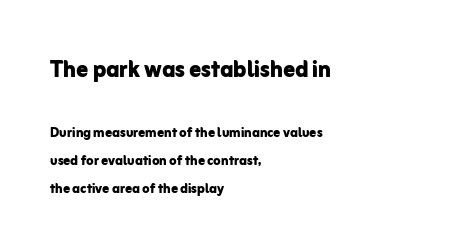
Q: Is the text bold? A: Yes.
Q: Is the text italic (slanted)? A: No, it is upright.
Q: Is the typeface a serif or a sans-serif typeface? A: Sans-serif.
Q: Is the text underlined? A: No.
Q: How is the paragraph aligned? A: Left-aligned.
Q: Is the spacing between letters normal or unusually wide? A: Normal.
Q: Is the spacing between lines tight, normal or loose? A: Normal.
Q: Which block of text is set in a larger size, the first (top) or the second (bottom)? A: The first (top) one.
Q: Width (condensed, normal, or wide)? A: Normal.
Q: Stroke contrast? A: Low.
Q: x-height? A: Medium.
Q: Monospaced? A: No.
